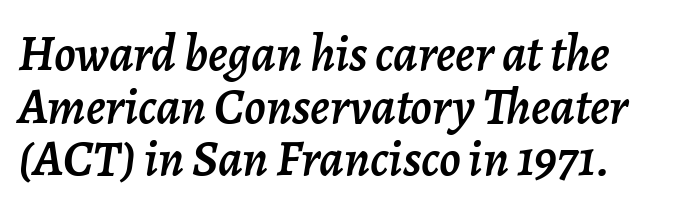
{"italic": "yes", "lean": "right", "slant_degrees": 7, "width": "normal", "stroke_contrast": "low", "x_height": "medium", "monospaced": "no", "underline": "no", "line_spacing": "tight", "line_spacing_ratio": 1.03, "letter_spacing": "normal", "letter_spacing_em": 0.0, "glyph_px": 51}
